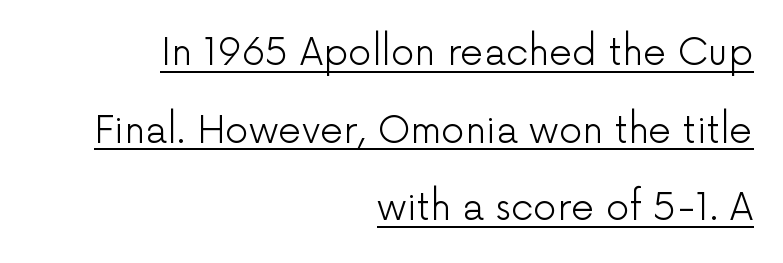
{"serif": "no", "italic": "no", "bold": "no", "weight": "light", "width": "normal", "stroke_contrast": "low", "x_height": "medium", "monospaced": "no", "underline": "yes", "align": "right", "line_spacing": "loose", "line_spacing_ratio": 2.1, "letter_spacing": "normal", "letter_spacing_em": 0.0, "glyph_px": 37}
